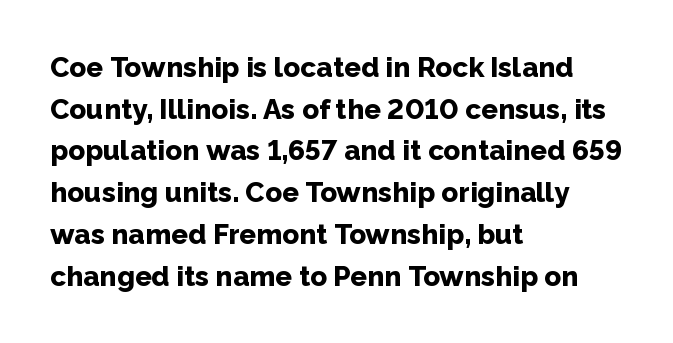
The image shows 28 px bold sans-serif type, upright; set left-aligned, normal line spacing (1.49x), normal letter spacing, not underlined; low stroke contrast and a medium x-height.
